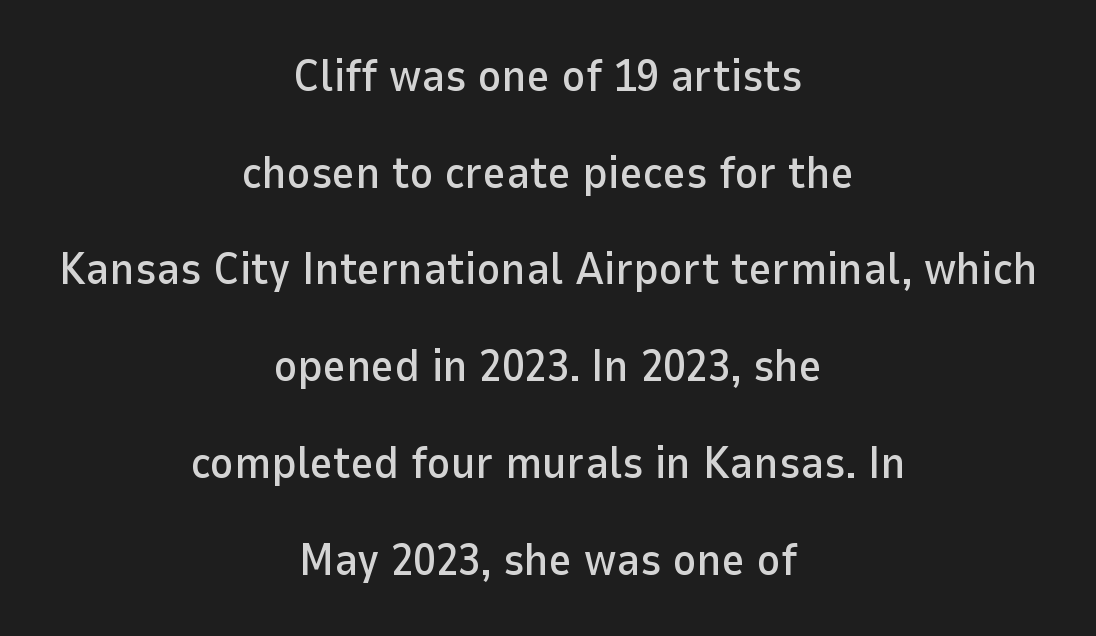
Here the glyphs are tracked normally, forming tight word shapes. Italic: no, the glyphs are upright roman. The vertical gap from one line to the next is large. The rendering uses natural spacing where letterforms have individual widths.
